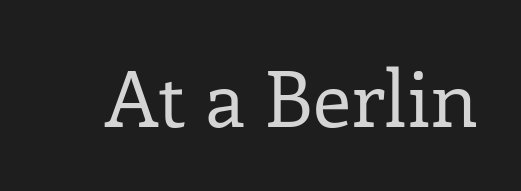
The words here are not underlined. Compared with typical body copy, the letter spacing here is the same. Posture: vertical. The strokes are not fattened; the text isn't bold. Stroke terminals: seriffed.
